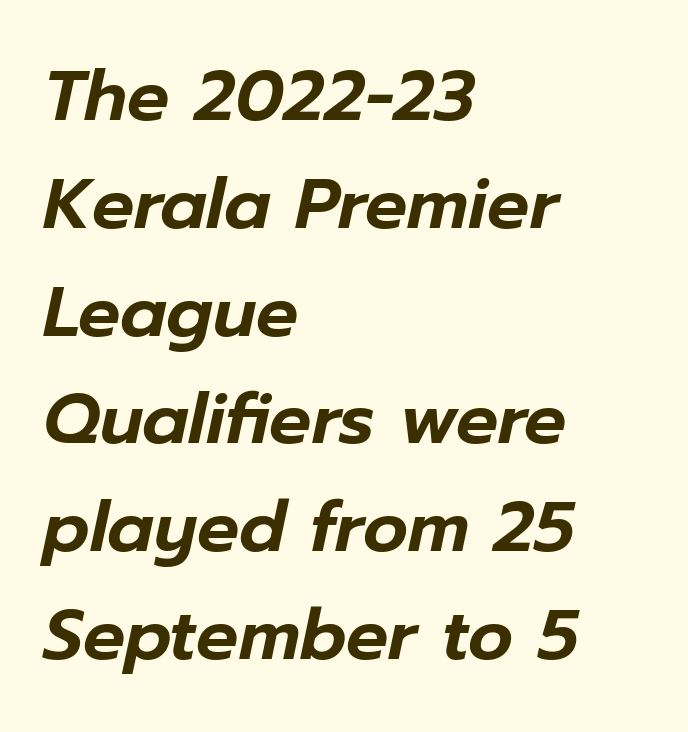
The image shows 70 px text type, italic (leaning right); set left-aligned, normal line spacing (1.54x), normal letter spacing, not underlined; low stroke contrast and a medium x-height.
